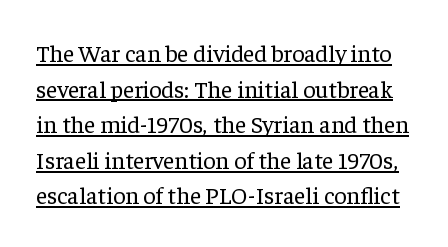
{"italic": "no", "bold": "no", "underline": "yes", "line_spacing": "normal", "line_spacing_ratio": 1.48, "letter_spacing": "normal", "letter_spacing_em": 0.0, "glyph_px": 24}
